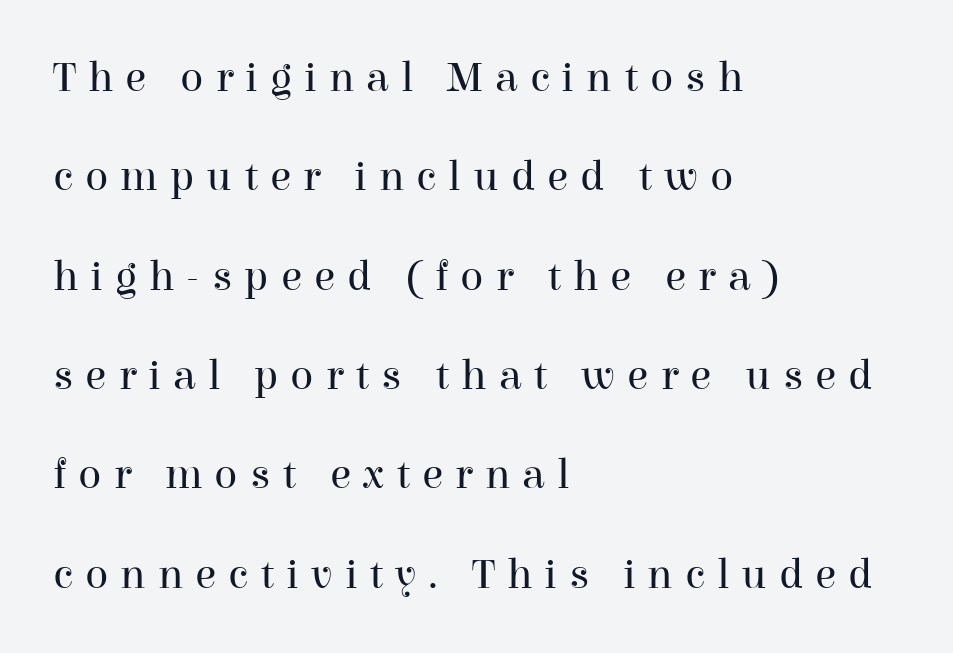
{"serif": "yes", "italic": "no", "bold": "no", "weight": "regular", "width": "normal", "stroke_contrast": "high", "x_height": "medium", "monospaced": "no", "underline": "no", "align": "left", "line_spacing": "loose", "line_spacing_ratio": 2.31, "letter_spacing": "wide", "letter_spacing_em": 0.28, "glyph_px": 43}
